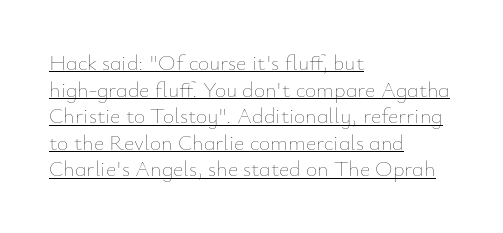
Q: Is the text bold? A: No.
Q: Is the text italic (slanted)? A: No, it is upright.
Q: Is the text underlined? A: Yes.
Q: How is the paragraph aligned? A: Left-aligned.
Q: Is the spacing between letters normal or unusually wide? A: Normal.
